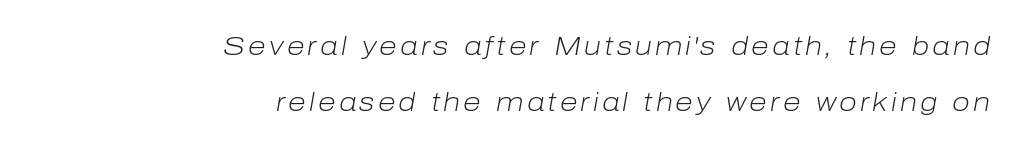
Q: Is the text bold? A: No.
Q: Is the text italic (slanted)? A: Yes, it leans right by about 10 degrees.
Q: Is the text underlined? A: No.
Q: How is the paragraph aligned? A: Right-aligned.
Q: Is the spacing between lines tight, normal or loose? A: Loose.
